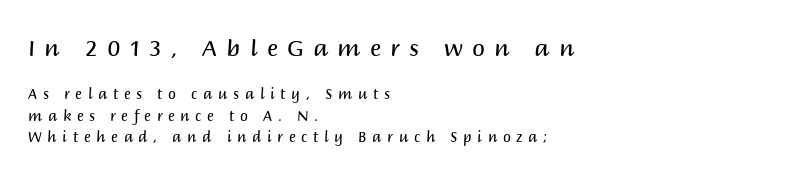
Students, note that the glyphs here are deliberately spaced far apart. Caption: multi-line text, flush left, ragged right. What's the leading like? Ordinary, nothing unusual.
